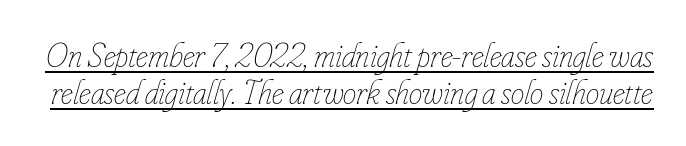
{"italic": "yes", "lean": "right", "slant_degrees": 16, "bold": "no", "weight": "thin", "width": "condensed", "stroke_contrast": "low", "x_height": "small", "monospaced": "no", "underline": "yes", "line_spacing": "tight", "line_spacing_ratio": 1.08, "letter_spacing": "normal", "letter_spacing_em": 0.0, "glyph_px": 34}
